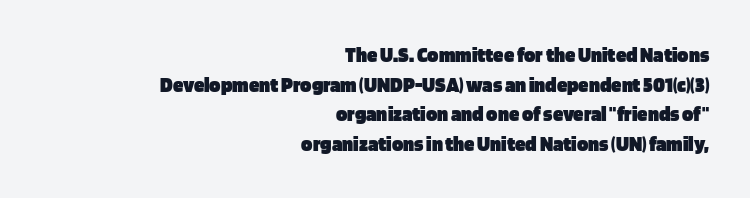
Q: Is the text bold? A: Yes.
Q: Is the text italic (slanted)? A: No, it is upright.
Q: Is the text underlined? A: No.
Q: How is the paragraph aligned? A: Right-aligned.
Q: Is the spacing between letters normal or unusually wide? A: Normal.
Q: Is the spacing between lines tight, normal or loose? A: Normal.
